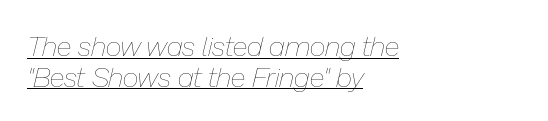
The image shows 28 px thin type, italic (leaning right); set left-aligned, tight line spacing (1.09x), normal letter spacing, underlined; low stroke contrast and a medium x-height.
